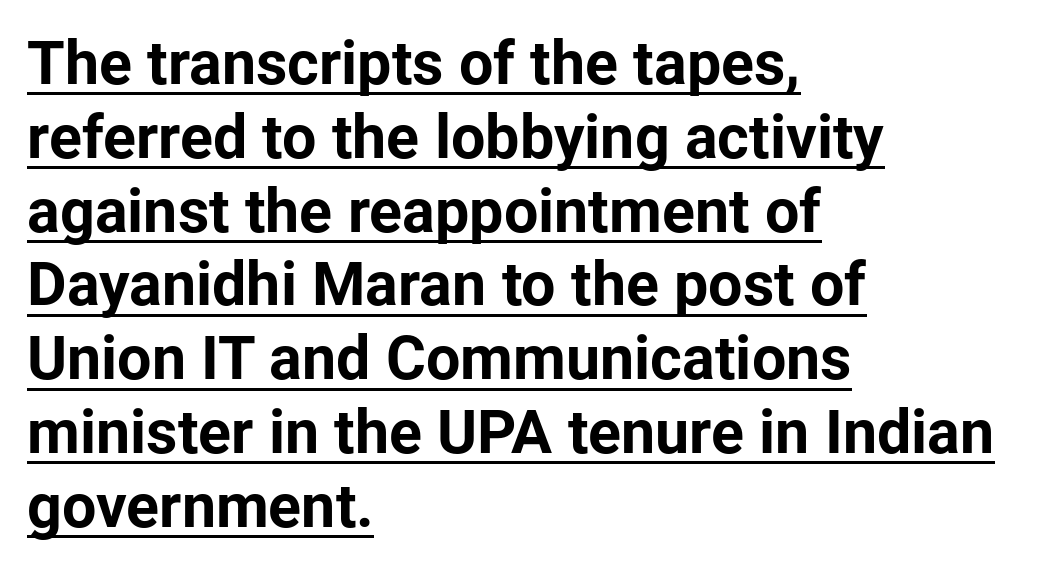
Q: Is the text bold? A: Yes.
Q: Is the text italic (slanted)? A: No, it is upright.
Q: Is the typeface a serif or a sans-serif typeface? A: Sans-serif.
Q: Is the text underlined? A: Yes.
Q: How is the paragraph aligned? A: Left-aligned.
Q: Is the spacing between letters normal or unusually wide? A: Normal.
Q: Width (condensed, normal, or wide)? A: Normal.
Q: Stroke contrast? A: Low.
Q: x-height? A: Medium.
Q: Monospaced? A: No.
